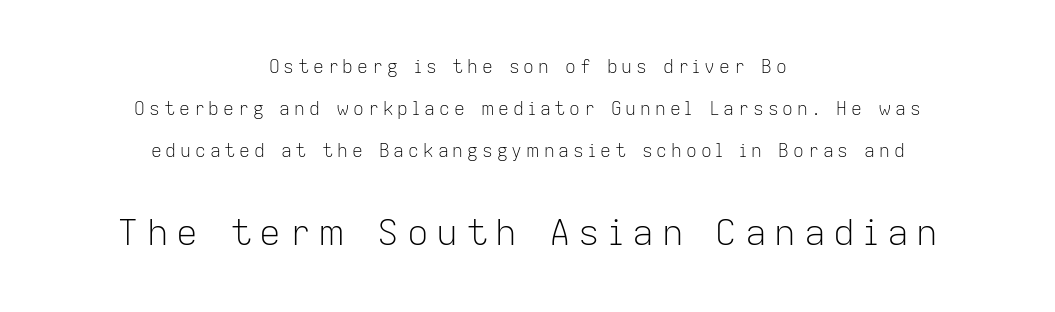
The image shows 36 px light sans-serif type, upright; set centered, loose line spacing (2.34x), unusually wide letter spacing (+0.22 em), not underlined; the second (bottom) block is 2.0x larger; low stroke contrast and a medium x-height.
